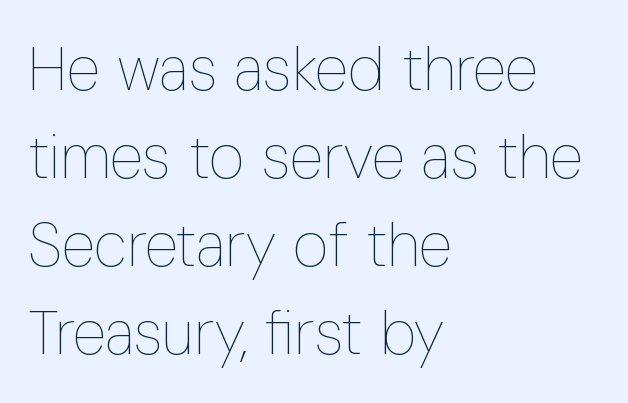
{"italic": "no", "bold": "no", "weight": "thin", "width": "condensed", "stroke_contrast": "low", "x_height": "medium", "monospaced": "no", "underline": "no", "align": "left", "line_spacing": "normal", "line_spacing_ratio": 1.42, "letter_spacing": "normal", "letter_spacing_em": 0.0, "glyph_px": 62}
